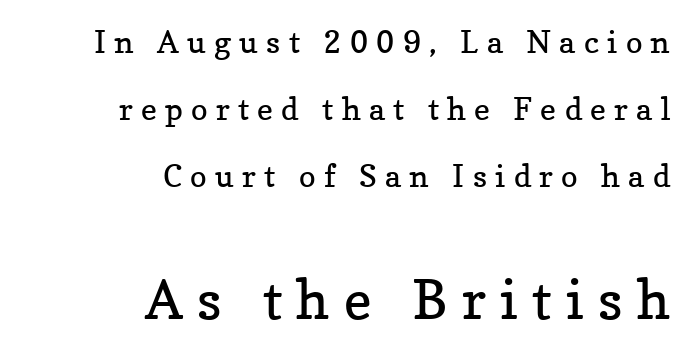
{"serif": "yes", "italic": "no", "bold": "no", "weight": "regular", "width": "normal", "stroke_contrast": "low", "x_height": "medium", "monospaced": "no", "underline": "no", "align": "right", "line_spacing": "loose", "line_spacing_ratio": 2.16, "letter_spacing": "wide", "letter_spacing_em": 0.27, "larger_block": "second", "size_ratio": 1.74, "glyph_px": 54}
